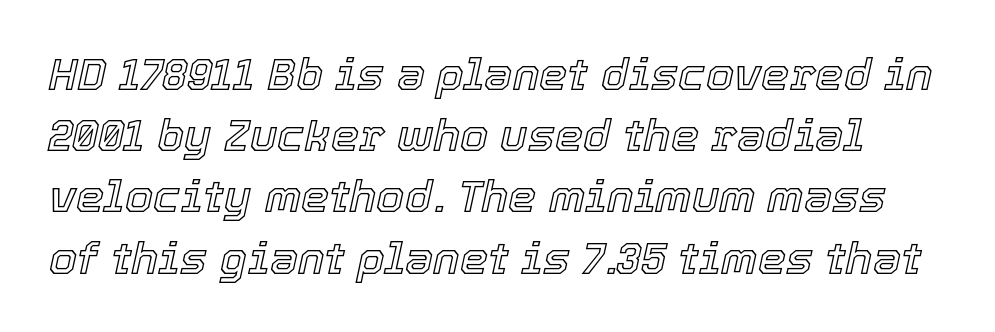
Q: Is the text italic (slanted)? A: Yes, it leans right by about 12 degrees.
Q: Is the text underlined? A: No.
Q: Is the spacing between letters normal or unusually wide? A: Normal.
Q: Is the spacing between lines tight, normal or loose? A: Normal.
Q: Width (condensed, normal, or wide)? A: Normal.
Q: x-height? A: Medium.
Q: Monospaced? A: No.
